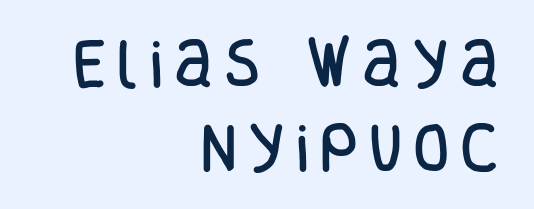
{"serif": "no", "italic": "no", "width": "condensed", "stroke_contrast": "low", "x_height": "large", "monospaced": "no", "underline": "no", "align": "right", "line_spacing": "normal", "line_spacing_ratio": 1.59, "letter_spacing": "wide", "letter_spacing_em": 0.21, "glyph_px": 53}
